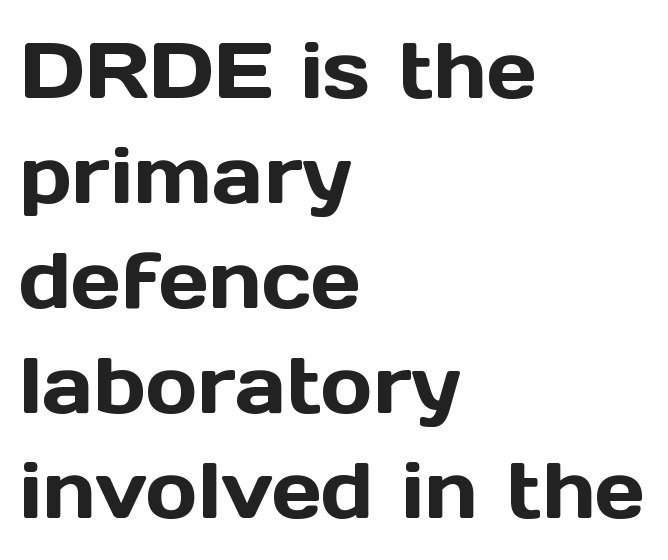
{"serif": "no", "italic": "no", "width": "normal", "x_height": "medium", "monospaced": "no", "underline": "no", "align": "left", "line_spacing": "normal", "line_spacing_ratio": 1.33, "letter_spacing": "normal", "letter_spacing_em": 0.0, "glyph_px": 79}
